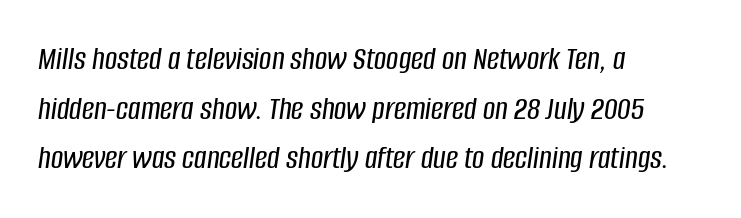
Q: Is the text italic (slanted)? A: Yes, it leans right by about 8 degrees.
Q: Is the text underlined? A: No.
Q: How is the paragraph aligned? A: Left-aligned.
Q: Is the spacing between letters normal or unusually wide? A: Normal.
Q: Is the spacing between lines tight, normal or loose? A: Normal.
Q: Width (condensed, normal, or wide)? A: Condensed.
Q: Stroke contrast? A: Low.
Q: x-height? A: Large.
Q: Monospaced? A: No.
